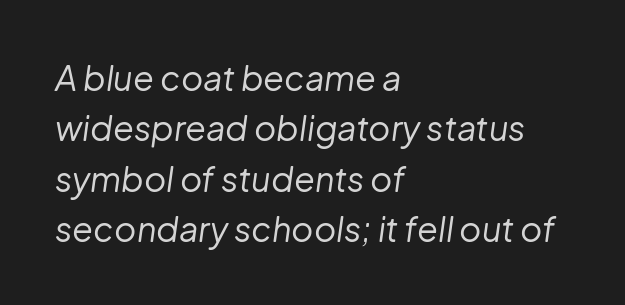
{"italic": "yes", "lean": "right", "slant_degrees": 8, "bold": "no", "weight": "regular", "width": "normal", "stroke_contrast": "low", "x_height": "medium", "monospaced": "no", "underline": "no", "align": "left", "line_spacing": "normal", "line_spacing_ratio": 1.48, "letter_spacing": "normal", "letter_spacing_em": 0.0, "glyph_px": 34}
